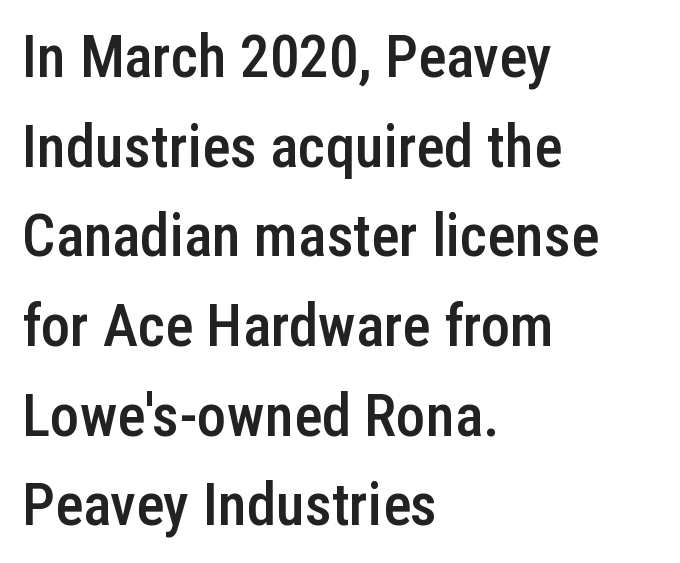
The image shows 59 px semibold, condensed sans-serif type, upright; set left-aligned, normal line spacing (1.52x), normal letter spacing, not underlined; low stroke contrast and a medium x-height.
